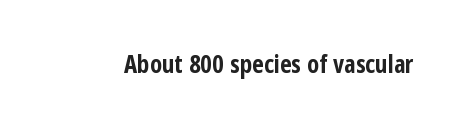
{"italic": "no", "bold": "yes", "underline": "no", "letter_spacing": "normal", "letter_spacing_em": 0.0, "glyph_px": 25}
